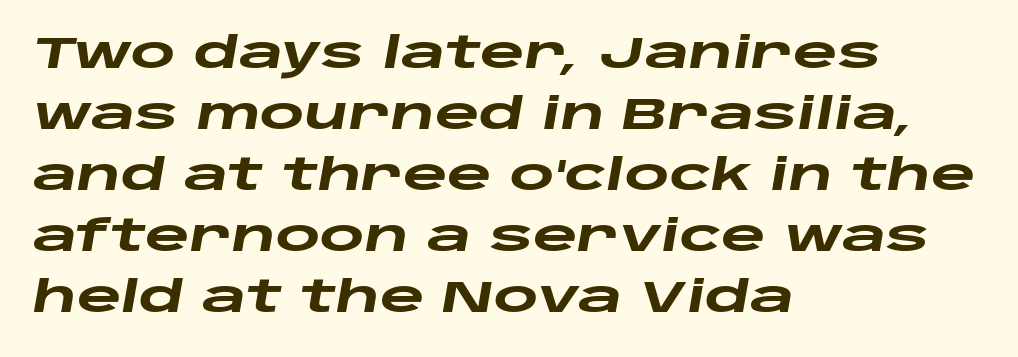
Q: Is the text bold? A: Yes.
Q: Is the text italic (slanted)? A: Yes, it leans right by about 10 degrees.
Q: Is the text underlined? A: No.
Q: How is the paragraph aligned? A: Left-aligned.
Q: Is the spacing between letters normal or unusually wide? A: Normal.
Q: Is the spacing between lines tight, normal or loose? A: Normal.
Q: Width (condensed, normal, or wide)? A: Wide.
Q: Stroke contrast? A: Low.
Q: x-height? A: Large.
Q: Monospaced? A: No.
